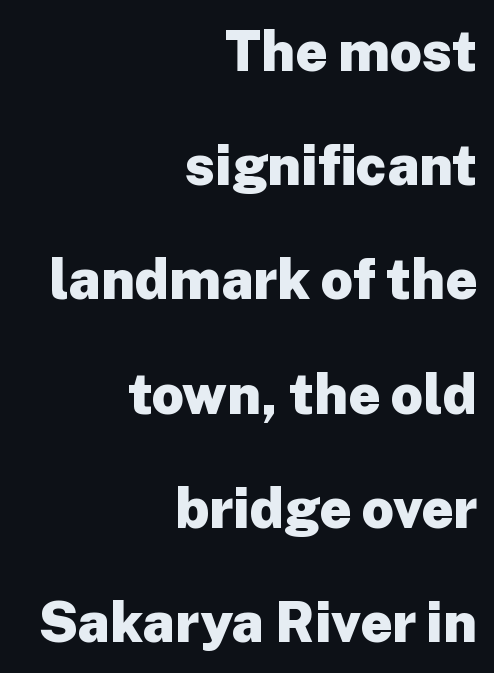
{"serif": "no", "italic": "no", "bold": "yes", "weight": "heavy", "width": "normal", "stroke_contrast": "low", "x_height": "medium", "monospaced": "no", "underline": "no", "align": "right", "line_spacing": "loose", "line_spacing_ratio": 2.04, "letter_spacing": "normal", "letter_spacing_em": 0.0, "glyph_px": 56}
